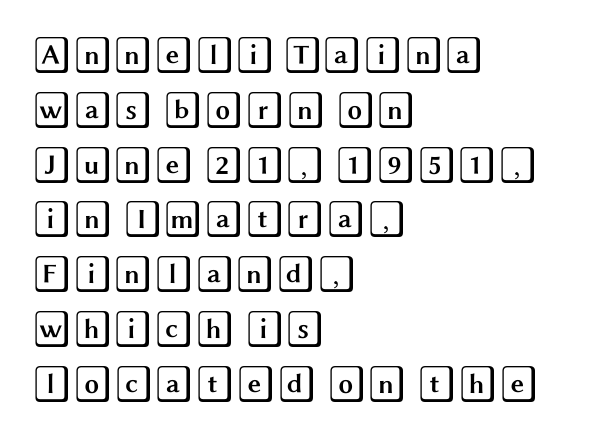
Q: Is the text italic (slanted)? A: No, it is upright.
Q: Is the text underlined? A: No.
Q: How is the paragraph aligned? A: Left-aligned.
Q: Is the spacing between letters normal or unusually wide? A: Normal.
Q: Is the spacing between lines tight, normal or loose? A: Normal.
Q: Width (condensed, normal, or wide)? A: Wide.
Q: x-height? A: Large.
